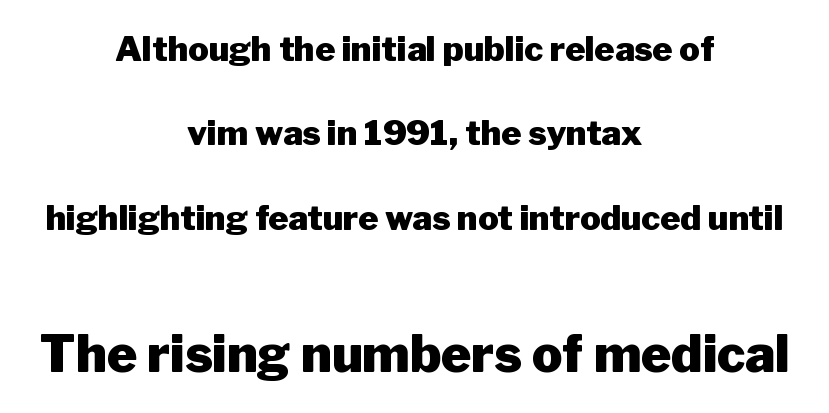
The image shows 51 px heavy sans-serif type, upright; set centered, loose line spacing (2.48x), normal letter spacing, not underlined; the second (bottom) block is 1.5x larger; low stroke contrast and a medium x-height.
